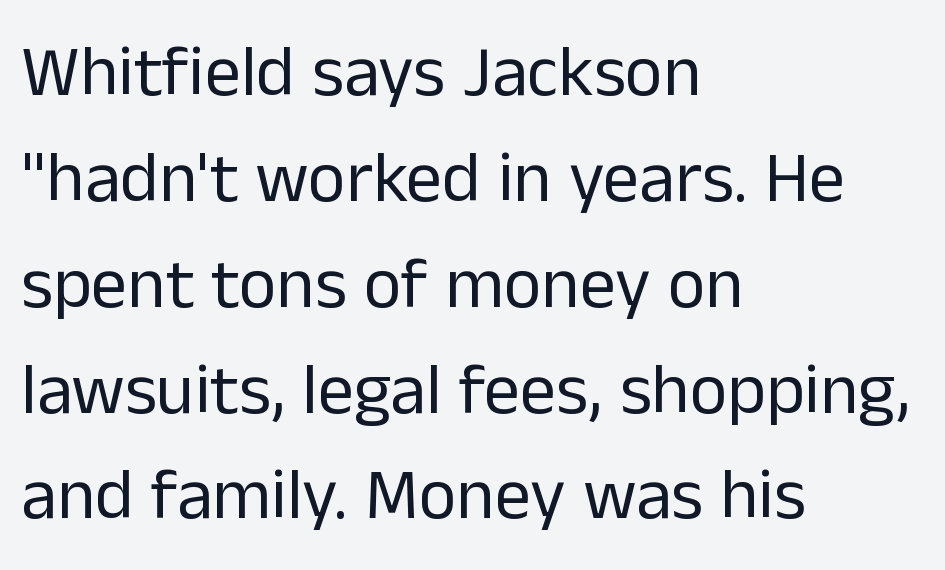
Type without underlining. Character widths vary here, with narrow letters taking less room than wide ones. Reading down the column, the eye jumps a familiar distance to each next line. Nope, no serifs anywhere on these letters. Default kerning and tracking; the words read as compact shapes. It's the straight-up-and-down kind of type.
